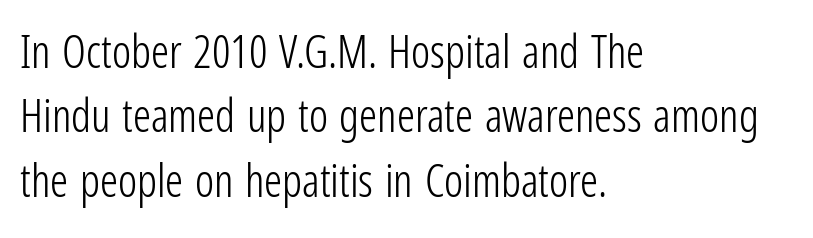
Q: Is the text bold? A: No.
Q: Is the text italic (slanted)? A: No, it is upright.
Q: Is the typeface a serif or a sans-serif typeface? A: Sans-serif.
Q: Is the text underlined? A: No.
Q: How is the paragraph aligned? A: Left-aligned.
Q: Is the spacing between letters normal or unusually wide? A: Normal.
Q: Is the spacing between lines tight, normal or loose? A: Normal.
Q: Width (condensed, normal, or wide)? A: Condensed.
Q: Stroke contrast? A: Low.
Q: x-height? A: Medium.
Q: Monospaced? A: No.
